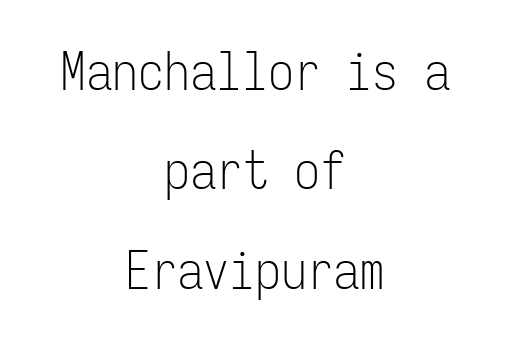
Q: Is the text bold? A: No.
Q: Is the text italic (slanted)? A: No, it is upright.
Q: Is the typeface a serif or a sans-serif typeface? A: Sans-serif.
Q: Is the text underlined? A: No.
Q: How is the paragraph aligned? A: Centered.
Q: Is the spacing between letters normal or unusually wide? A: Normal.
Q: Is the spacing between lines tight, normal or loose? A: Loose.
Q: Width (condensed, normal, or wide)? A: Condensed.
Q: Stroke contrast? A: Low.
Q: x-height? A: Medium.
Q: Monospaced? A: Yes.
